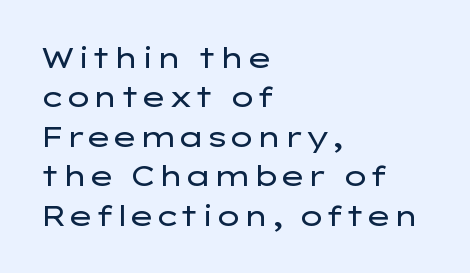
Tracking here is standard; glyphs follow each other at the usual distance. I'd call this a sans setting — the letters go barefoot. Think of a printed novel: that variable character pitch is what you see here. Line starts are locked; line ends wander. A normal amount of white space separates one row of letters from the next.
